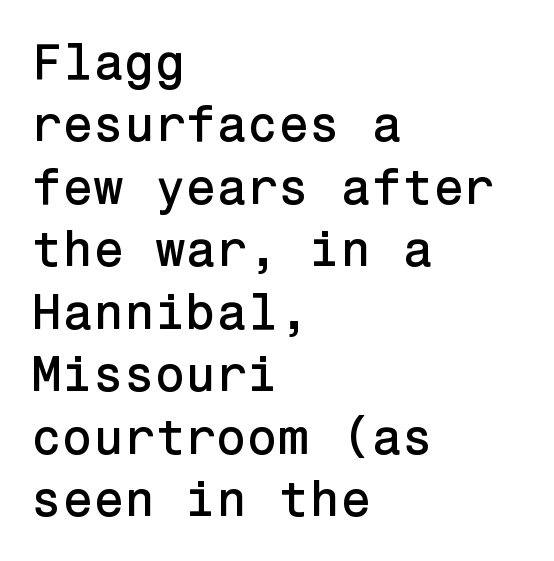
Baseline-to-baseline distance is the conventional proportion of letter height. Line beginnings align vertically; line endings do not. These lines are composed in type without serifs. A typesetter would mark this as roman, not italic. Tracking value appears to be zero — textbook default spacing.
